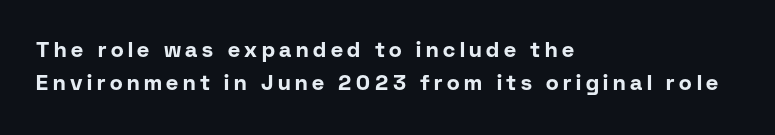
{"italic": "no", "bold": "yes", "underline": "no", "align": "left", "line_spacing": "normal", "line_spacing_ratio": 1.58, "letter_spacing": "wide", "letter_spacing_em": 0.22, "glyph_px": 21}
